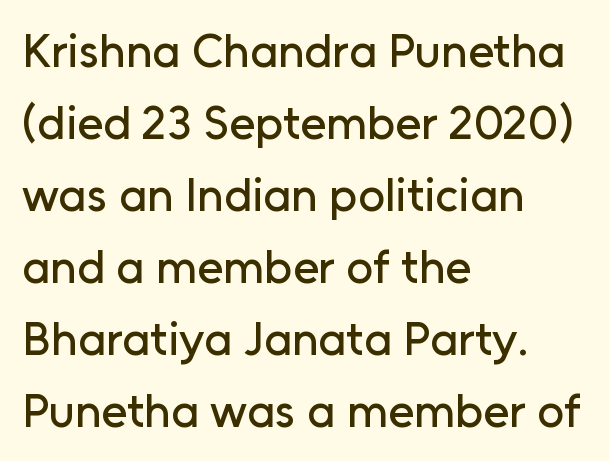
The image shows 47 px sans-serif type, upright; set left-aligned, normal line spacing (1.53x), normal letter spacing, not underlined; low stroke contrast and a medium x-height.
